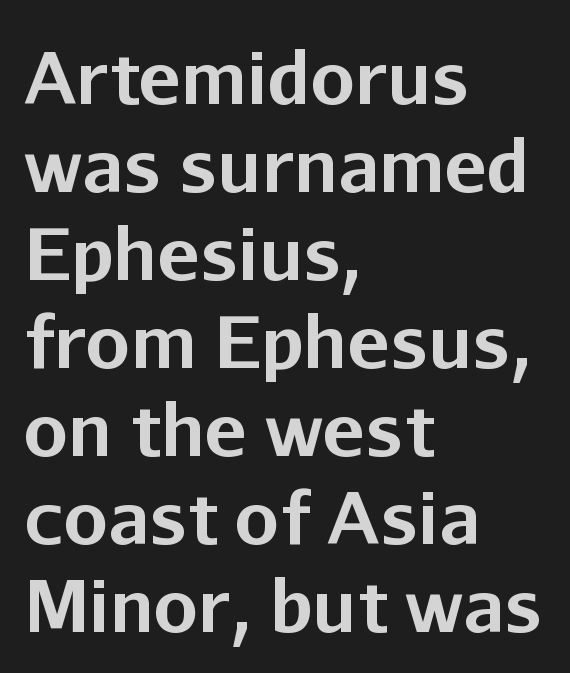
Q: Is the text bold? A: Yes.
Q: Is the text italic (slanted)? A: No, it is upright.
Q: Is the typeface a serif or a sans-serif typeface? A: Sans-serif.
Q: Is the text underlined? A: No.
Q: How is the paragraph aligned? A: Left-aligned.
Q: Is the spacing between letters normal or unusually wide? A: Normal.
Q: Width (condensed, normal, or wide)? A: Normal.
Q: Stroke contrast? A: Low.
Q: x-height? A: Medium.
Q: Monospaced? A: No.
